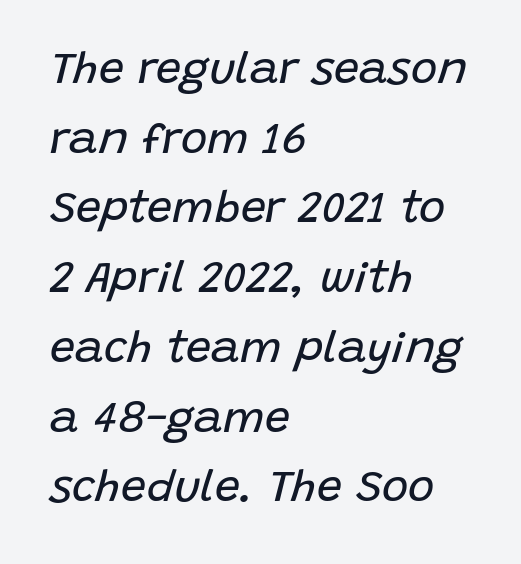
The image shows 45 px regular-weight type, italic (leaning right); set left-aligned, normal line spacing (1.55x), normal letter spacing, not underlined; low stroke contrast and a large x-height.
